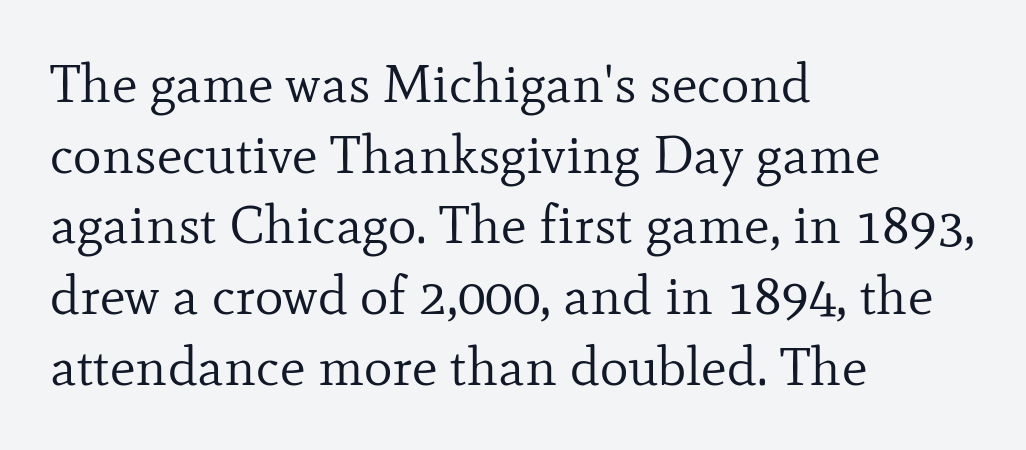
{"serif": "yes", "italic": "no", "bold": "no", "weight": "regular", "width": "normal", "stroke_contrast": "low", "x_height": "small", "monospaced": "no", "underline": "no", "align": "left", "line_spacing": "normal", "line_spacing_ratio": 1.31, "letter_spacing": "normal", "letter_spacing_em": 0.0, "glyph_px": 54}
